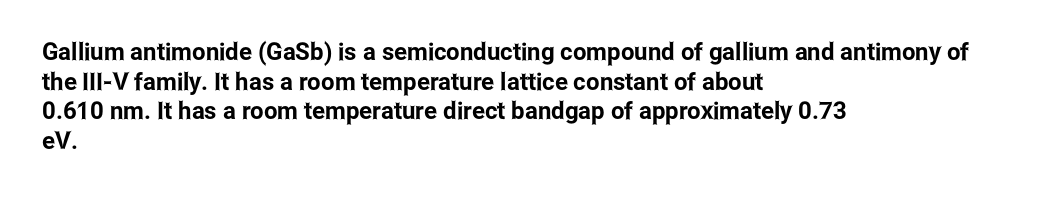
The image shows 24 px text type, upright; set left-aligned, line spacing 1.23x, normal letter spacing, not underlined.
